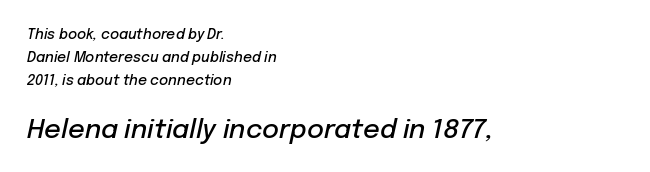
Q: Is the text bold? A: Semi-bold.
Q: Is the text italic (slanted)? A: Yes, it leans right by about 12 degrees.
Q: Is the text underlined? A: No.
Q: How is the paragraph aligned? A: Left-aligned.
Q: Is the spacing between letters normal or unusually wide? A: Normal.
Q: Is the spacing between lines tight, normal or loose? A: Normal.
Q: Which block of text is set in a larger size, the first (top) or the second (bottom)? A: The second (bottom) one.
